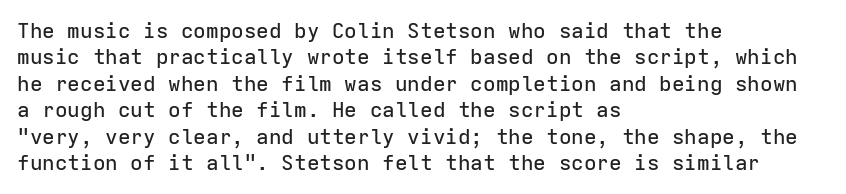
Q: Is the text italic (slanted)? A: No, it is upright.
Q: Is the text underlined? A: No.
Q: How is the paragraph aligned? A: Left-aligned.
Q: Is the spacing between letters normal or unusually wide? A: Normal.
Q: Is the spacing between lines tight, normal or loose? A: Normal.
